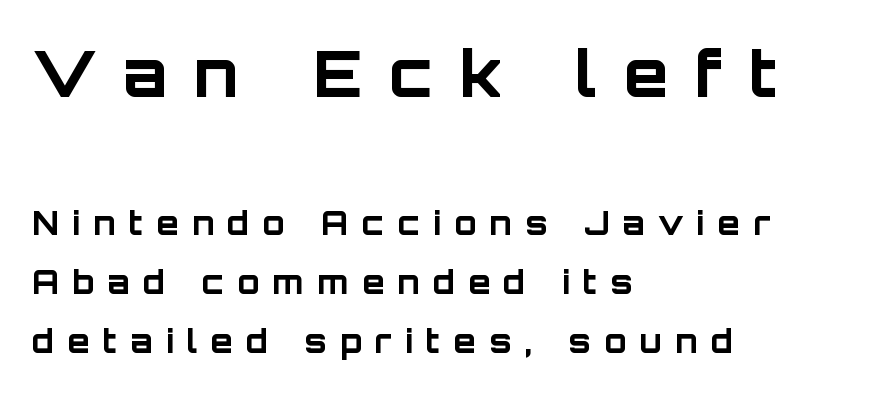
{"serif": "no", "italic": "no", "bold": "yes", "weight": "bold", "width": "normal", "stroke_contrast": "low", "x_height": "large", "monospaced": "no", "underline": "no", "align": "left", "line_spacing_ratio": 1.85, "letter_spacing": "wide", "letter_spacing_em": 0.42, "larger_block": "first", "size_ratio": 2.0, "glyph_px": 64}
